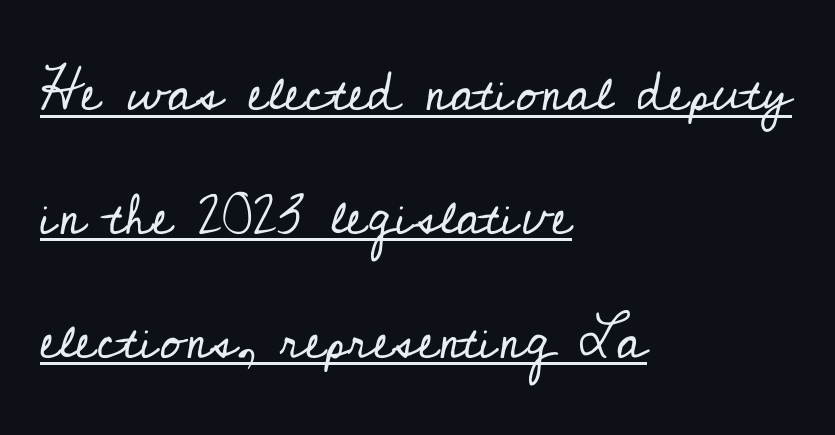
This sample uses a serif face. The rendering uses the underline text-decoration. The setting favours the left margin, as ordinary paragraphs usually do. The face used here is proportionally spaced, like ordinary book or web type.
